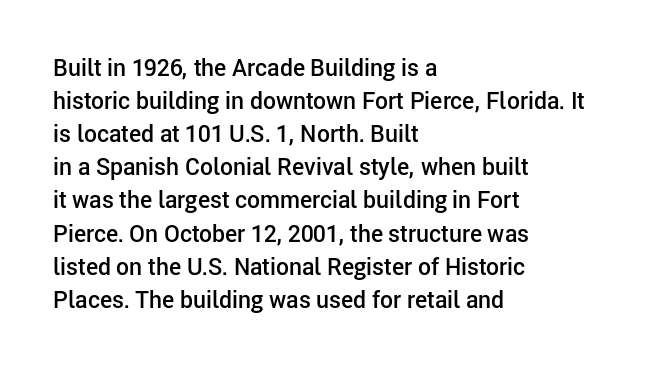
Default kerning and tracking; the words read as compact shapes. Quick note: interline space is typical. This rendering features lettering with no underline. Left-aligned paragraph, ragged on the right. The strokes are fattened partway — semibold, not bold. Italic: no, the glyphs are upright roman.
